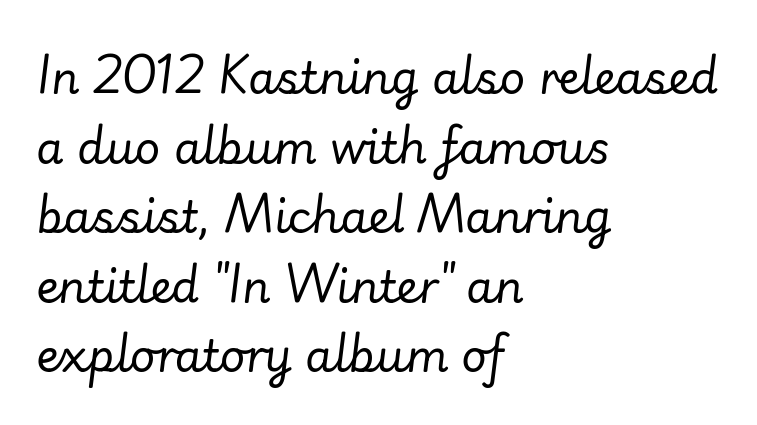
The image shows 44 px regular-weight type, italic (leaning right); set left-aligned, normal line spacing (1.58x), normal letter spacing, not underlined; low stroke contrast and a small x-height.
